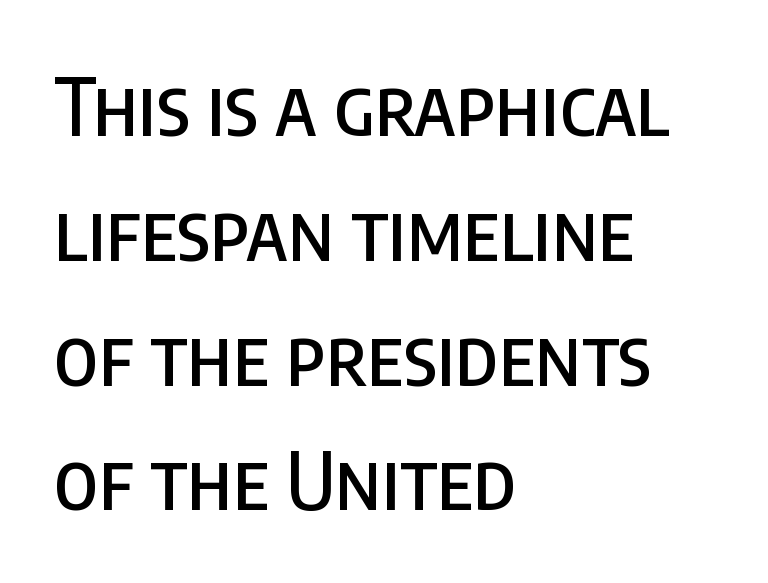
The image shows 79 px condensed sans-serif type, upright; set left-aligned, normal line spacing (1.58x), normal letter spacing, not underlined; low stroke contrast and a large x-height.
